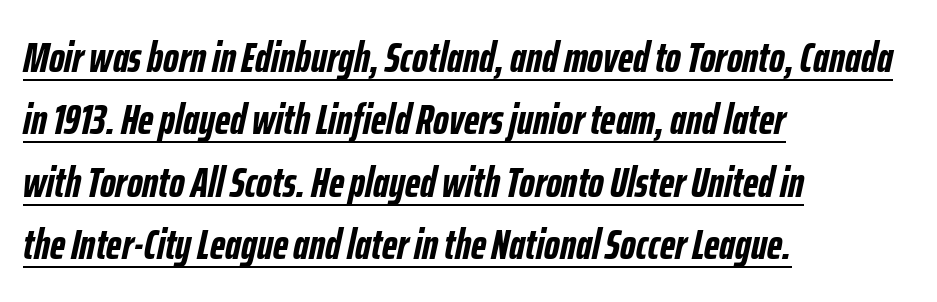
The image shows 43 px semibold, condensed type, italic (leaning right); set left-aligned, normal line spacing (1.45x), normal letter spacing, underlined; low stroke contrast and a medium x-height.
